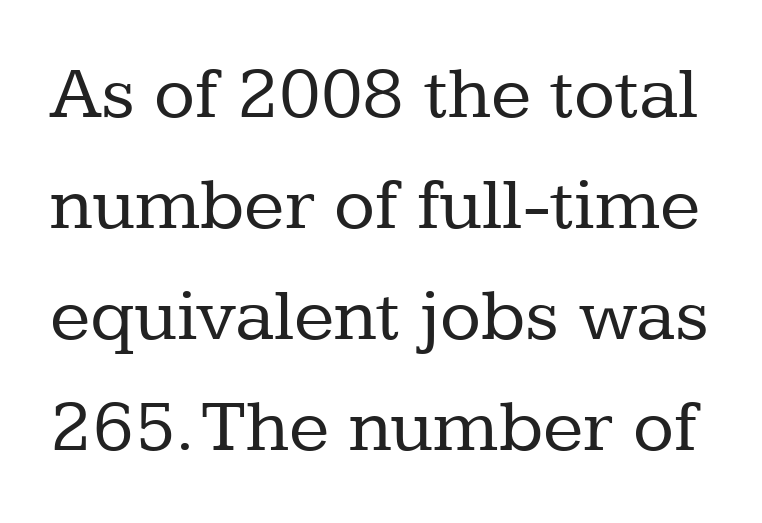
The image shows 75 px regular-weight serif type, upright; set normal line spacing (1.48x), normal letter spacing, not underlined; low stroke contrast and a medium x-height.
